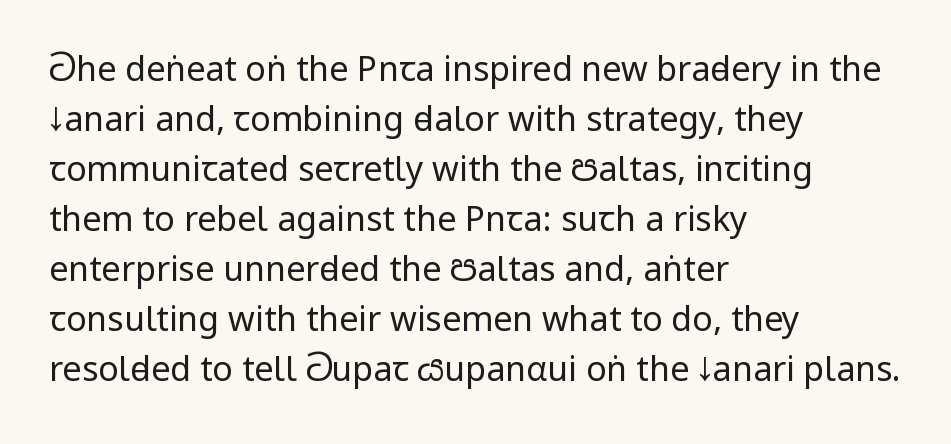
{"serif": "no", "italic": "no", "bold": "no", "weight": "regular", "width": "condensed", "stroke_contrast": "low", "x_height": "large", "monospaced": "no", "underline": "no", "align": "left", "line_spacing": "normal", "line_spacing_ratio": 1.47, "letter_spacing": "normal", "letter_spacing_em": 0.0, "glyph_px": 34}
